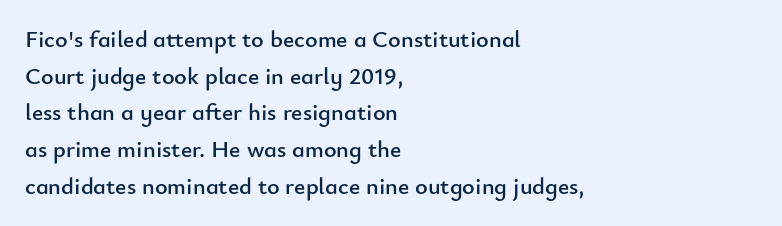
Q: Is the text italic (slanted)? A: No, it is upright.
Q: Is the text underlined? A: No.
Q: How is the paragraph aligned? A: Left-aligned.
Q: Is the spacing between letters normal or unusually wide? A: Normal.
Q: Is the spacing between lines tight, normal or loose? A: Normal.
